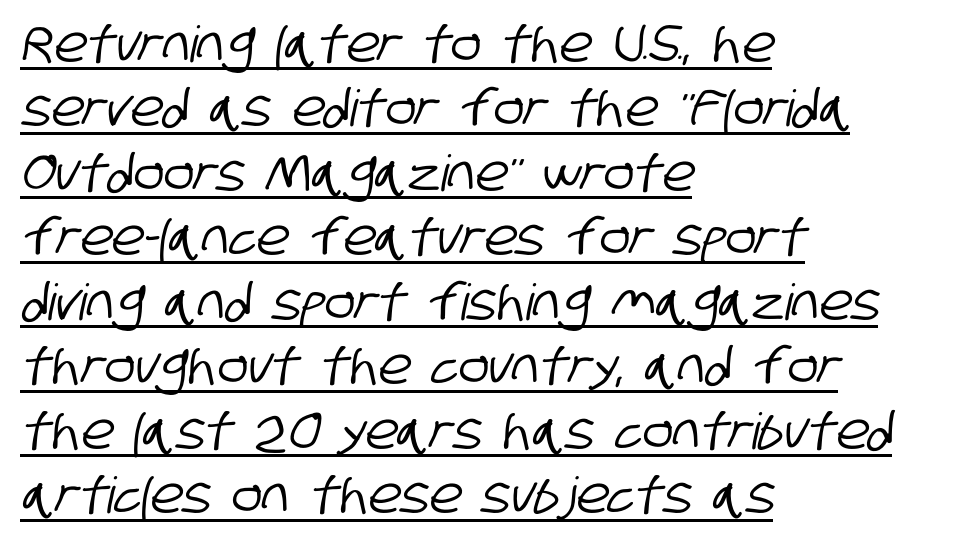
Q: Is the typeface a serif or a sans-serif typeface? A: Sans-serif.
Q: Is the text underlined? A: Yes.
Q: How is the paragraph aligned? A: Left-aligned.
Q: Is the spacing between letters normal or unusually wide? A: Normal.
Q: Is the spacing between lines tight, normal or loose? A: Normal.
Q: Width (condensed, normal, or wide)? A: Condensed.
Q: Stroke contrast? A: Low.
Q: x-height? A: Large.
Q: Monospaced? A: No.
